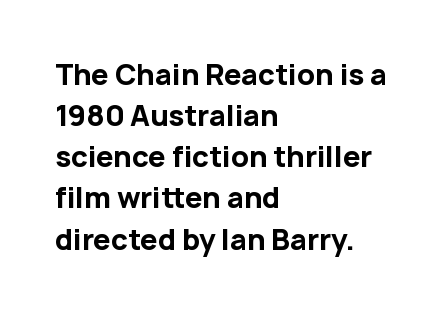
Serifs: no, the terminals of the letterforms are clean. Thick stems and heavy bowls — unmistakably bold. Italic? Not at all — the glyphs are vertical. Words appear dense and cohesive because spacing is normal. Underlining? Definitely not there.
